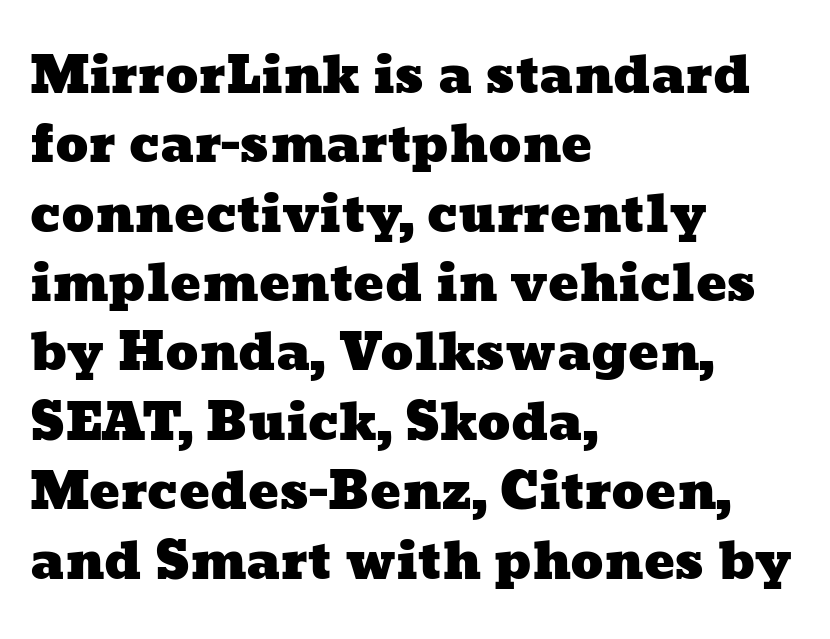
Q: Is the text underlined? A: No.
Q: How is the paragraph aligned? A: Left-aligned.
Q: Is the spacing between letters normal or unusually wide? A: Normal.
Q: Is the spacing between lines tight, normal or loose? A: Normal.
Q: Width (condensed, normal, or wide)? A: Wide.
Q: Stroke contrast? A: Low.
Q: x-height? A: Medium.
Q: Monospaced? A: No.
